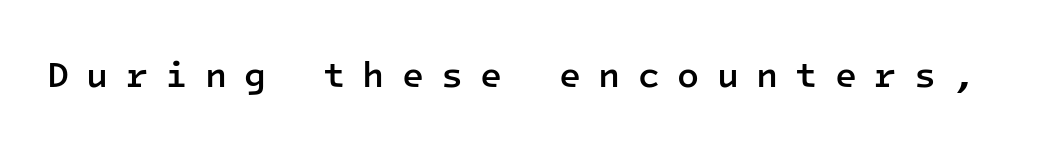
The letterforms stand isolated, each surrounded by extra space. This is the in-between weight designers call semibold or demi. The string is rendered with underlining switched off. The passage shown is typed in a monospace face where columns stay perfectly aligned. Are there feet on the stems? There aren't — it's a sans. Vertical strokes here are truly vertical.
